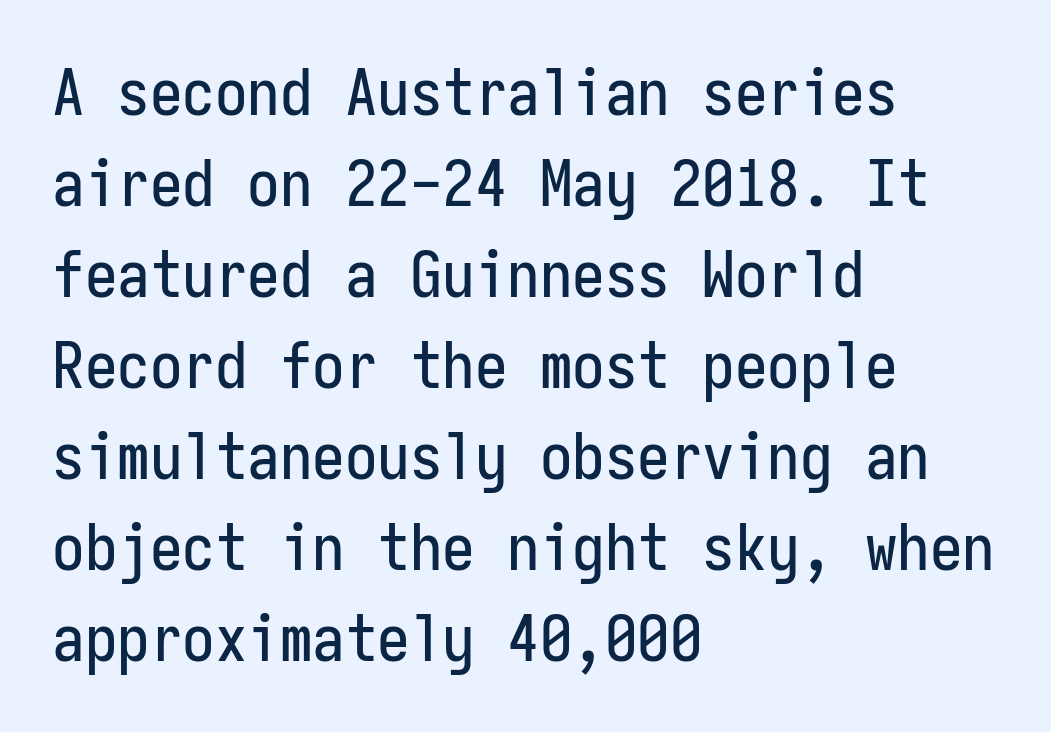
The image shows 65 px condensed sans-serif type, upright, monospaced; set left-aligned, normal line spacing (1.4x), normal letter spacing, not underlined; low stroke contrast and a medium x-height.
